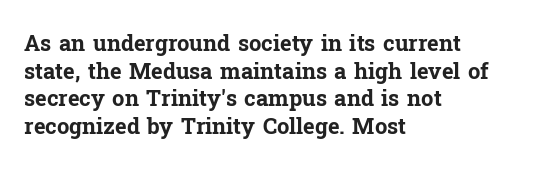
The image shows 22 px bold type, upright; set left-aligned, normal line spacing (1.26x), normal letter spacing, not underlined.
